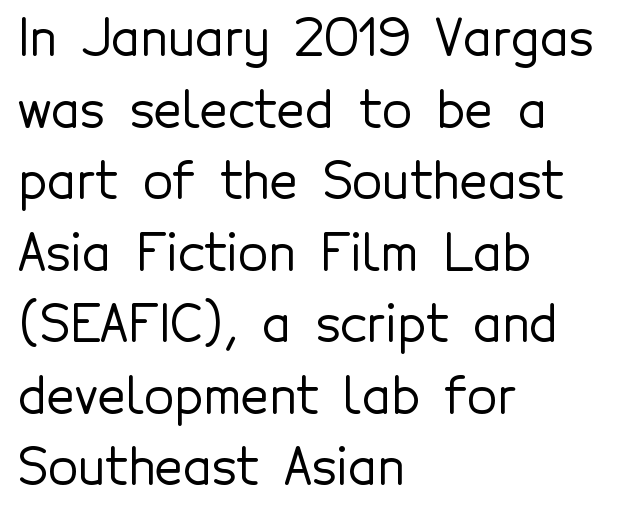
The image shows 49 px sans-serif type, upright; set left-aligned, normal line spacing (1.46x), normal letter spacing, not underlined; a medium x-height.
